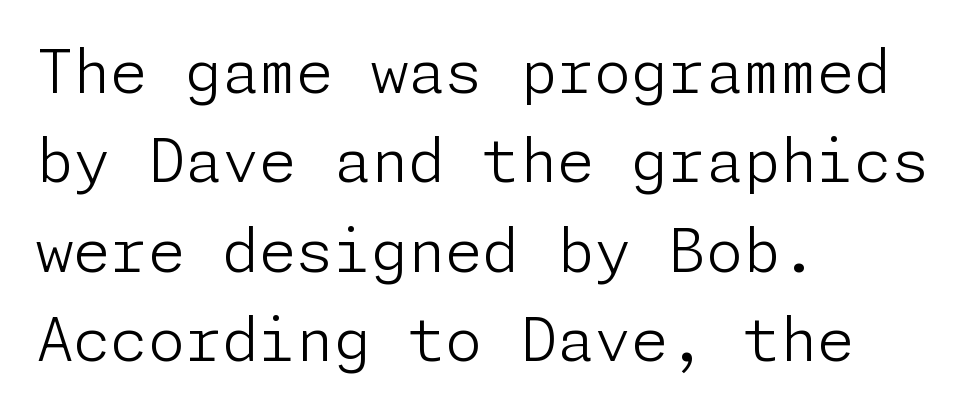
{"serif": "no", "italic": "no", "bold": "no", "weight": "light", "width": "normal", "stroke_contrast": "low", "x_height": "medium", "underline": "no", "align": "left", "line_spacing": "normal", "line_spacing_ratio": 1.49, "letter_spacing": "normal", "letter_spacing_em": 0.0, "glyph_px": 60}
